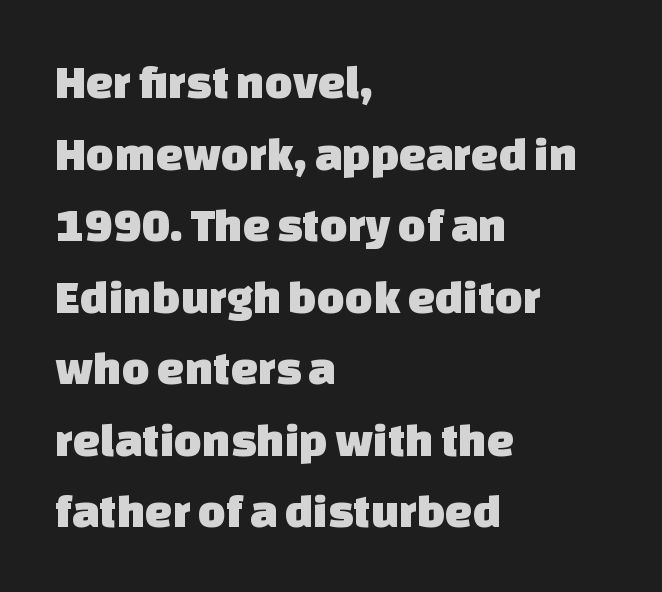
Q: Is the typeface a serif or a sans-serif typeface? A: Sans-serif.
Q: Is the text underlined? A: No.
Q: How is the paragraph aligned? A: Left-aligned.
Q: Is the spacing between letters normal or unusually wide? A: Normal.
Q: Is the spacing between lines tight, normal or loose? A: Normal.
Q: Width (condensed, normal, or wide)? A: Normal.
Q: Stroke contrast? A: Low.
Q: x-height? A: Large.
Q: Monospaced? A: No.
